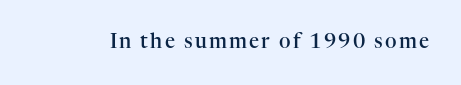
Q: Is the text bold? A: Semi-bold.
Q: Is the text italic (slanted)? A: No, it is upright.
Q: Is the text underlined? A: No.
